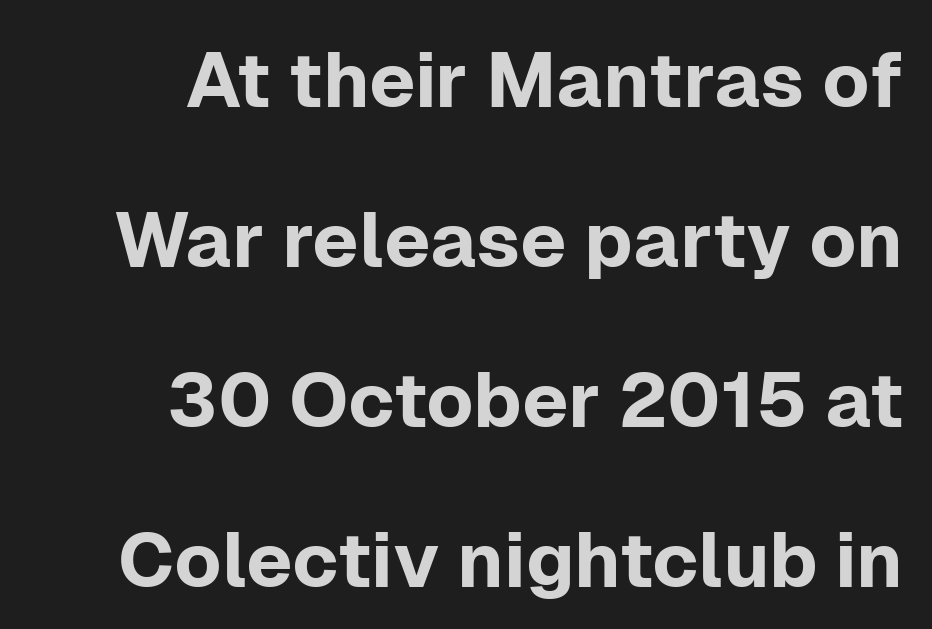
{"serif": "no", "italic": "no", "width": "normal", "stroke_contrast": "low", "x_height": "medium", "monospaced": "no", "underline": "no", "align": "right", "line_spacing": "loose", "line_spacing_ratio": 2.08, "letter_spacing": "normal", "letter_spacing_em": 0.0, "glyph_px": 77}
